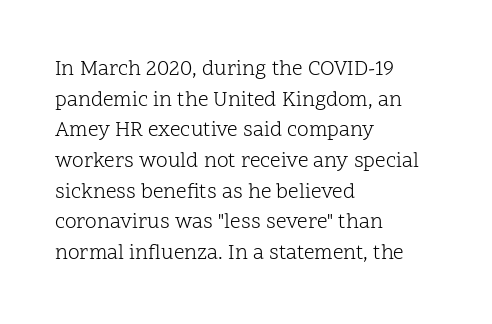
The strip under each line holds only bare page. The lines in this sample share a left origin and differ only in where they stop. The block of text has a typical density, with ordinary space between rows. A typesetter would call this zero additional tracking. Each stroke keeps to a modest, everyday thickness or less. Style check: upright.
